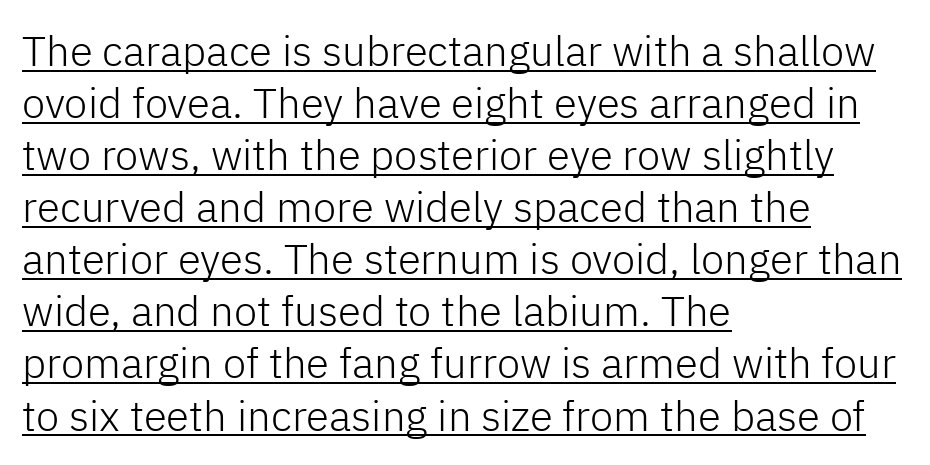
{"serif": "no", "italic": "no", "bold": "no", "weight": "light", "width": "normal", "stroke_contrast": "low", "x_height": "medium", "monospaced": "no", "underline": "yes", "align": "left", "line_spacing_ratio": 1.24, "letter_spacing": "normal", "letter_spacing_em": 0.0, "glyph_px": 42}
